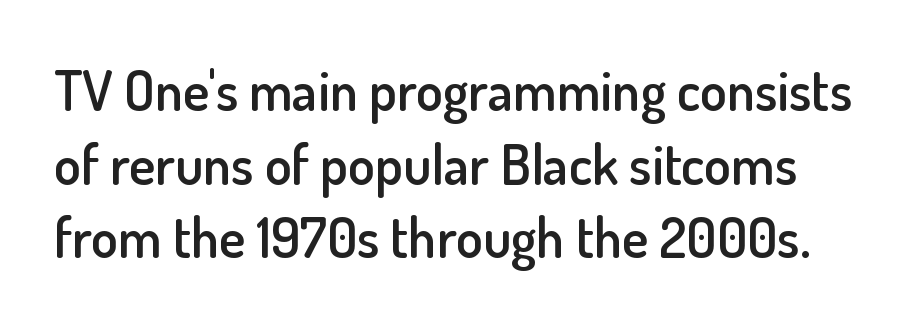
{"serif": "no", "italic": "no", "bold": "semi", "weight": "semibold", "width": "normal", "stroke_contrast": "low", "x_height": "small", "monospaced": "no", "underline": "no", "line_spacing": "normal", "line_spacing_ratio": 1.34, "letter_spacing": "normal", "letter_spacing_em": 0.0, "glyph_px": 55}
